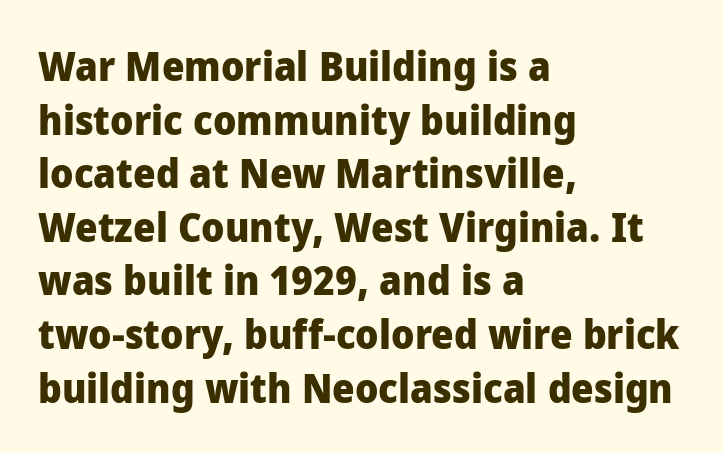
{"serif": "no", "italic": "no", "bold": "yes", "weight": "heavy", "width": "normal", "stroke_contrast": "low", "x_height": "medium", "monospaced": "no", "underline": "no", "align": "left", "line_spacing": "normal", "line_spacing_ratio": 1.34, "letter_spacing": "normal", "letter_spacing_em": 0.0, "glyph_px": 40}
